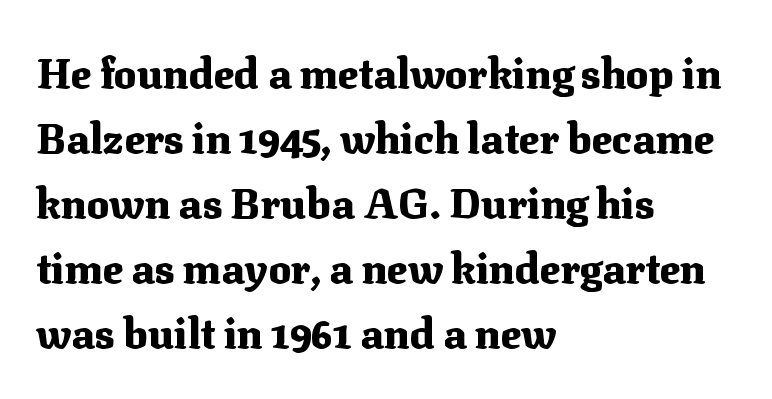
{"serif": "yes", "italic": "no", "bold": "yes", "weight": "heavy", "width": "normal", "stroke_contrast": "medium", "x_height": "medium", "monospaced": "no", "underline": "no", "align": "left", "line_spacing": "normal", "line_spacing_ratio": 1.55, "letter_spacing": "normal", "letter_spacing_em": 0.0, "glyph_px": 42}
